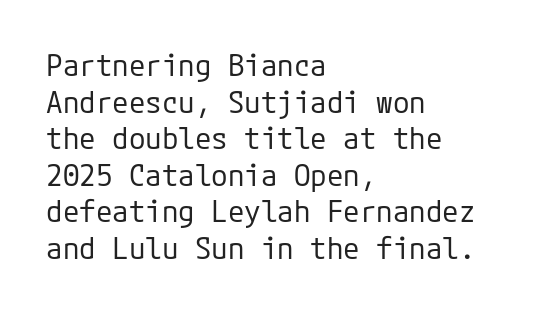
Q: Is the text bold? A: No.
Q: Is the text italic (slanted)? A: No, it is upright.
Q: Is the typeface a serif or a sans-serif typeface? A: Sans-serif.
Q: Is the text underlined? A: No.
Q: How is the paragraph aligned? A: Left-aligned.
Q: Is the spacing between letters normal or unusually wide? A: Normal.
Q: Width (condensed, normal, or wide)? A: Normal.
Q: Stroke contrast? A: Low.
Q: x-height? A: Medium.
